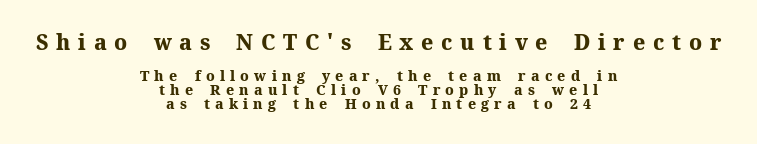
The image shows 21 px bold type, upright; set centered, tight line spacing (1.01x), unusually wide letter spacing (+0.37 em), not underlined; the first (top) block is 1.5x larger.
